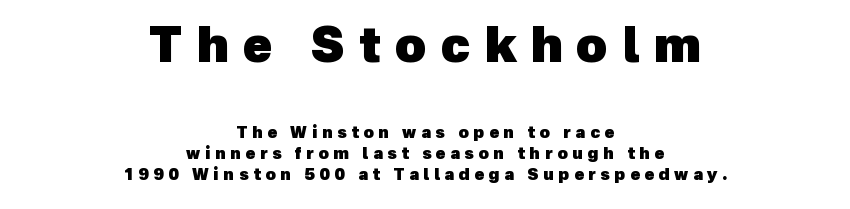
{"serif": "no", "bold": "yes", "weight": "heavy", "width": "normal", "x_height": "medium", "monospaced": "no", "underline": "no", "align": "center", "line_spacing": "normal", "line_spacing_ratio": 1.29, "letter_spacing": "wide", "letter_spacing_em": 0.29, "larger_block": "first", "size_ratio": 3.0, "glyph_px": 48}
